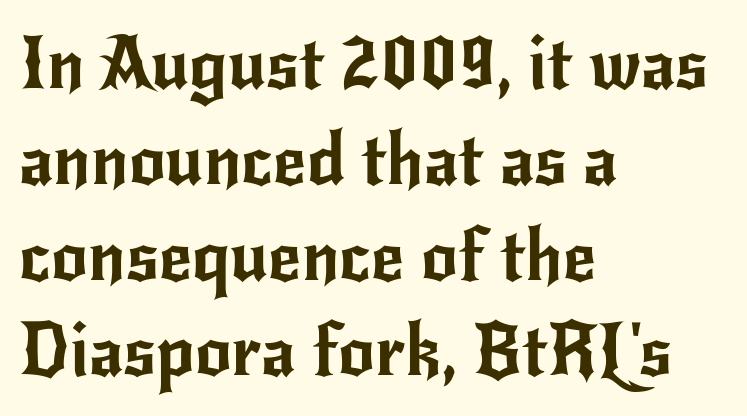
The image shows 72 px sans-serif type, upright; set left-aligned, normal line spacing (1.33x), normal letter spacing, not underlined; low stroke contrast and a small x-height.
